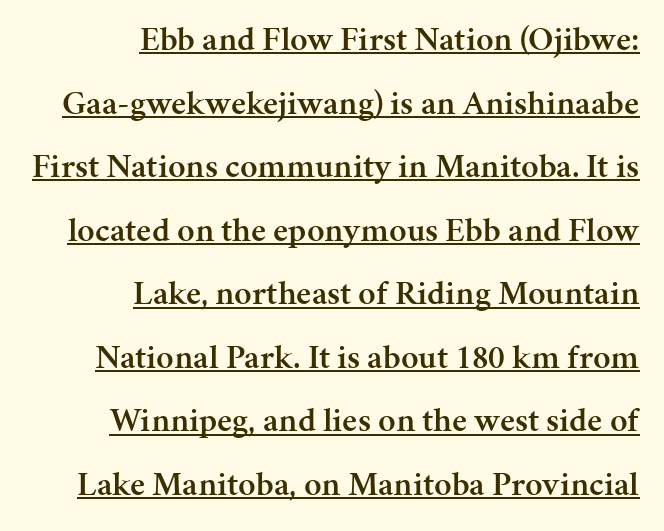
The image shows 34 px semibold serif type, upright; set right-aligned, line spacing 1.87x, normal letter spacing, underlined; medium stroke contrast and a medium x-height.
